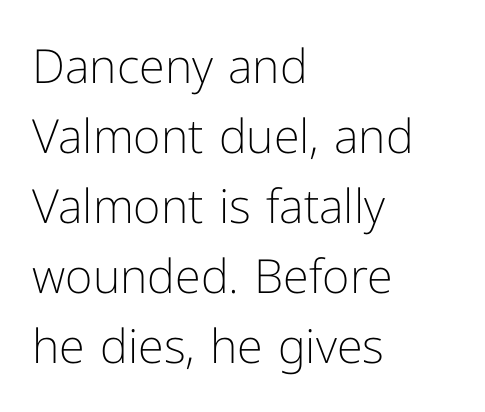
Regarding leading, the lines here are spaced in the standard way. Letterform terminals end flat and unadorned throughout the passage. Every character sits straight up, as roman type does. The rendering uses natural spacing where letterforms have individual widths.
